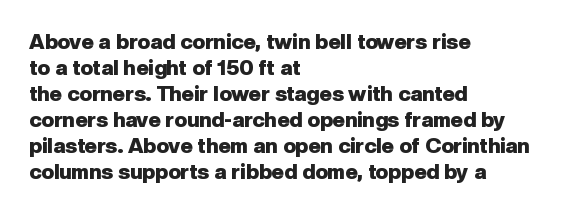
{"italic": "no", "bold": "yes", "underline": "no", "align": "left", "line_spacing_ratio": 1.24, "letter_spacing": "normal", "letter_spacing_em": 0.0, "glyph_px": 21}
